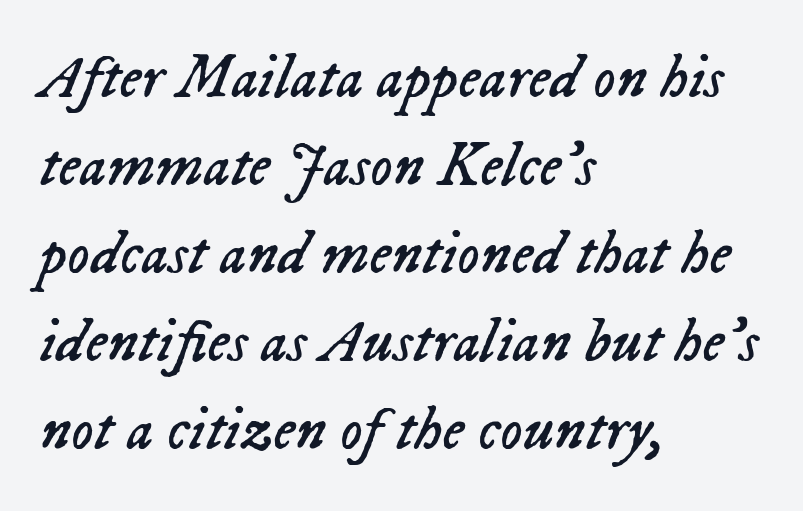
Characters are canted at an angle relative to the baseline's perpendicular. The letters advance in unequal steps, a hallmark of proportional type. The passage shown has conventional tracking throughout. Weight: in the light-to-regular range. Rows of type keep a routine distance in the vertical direction.
